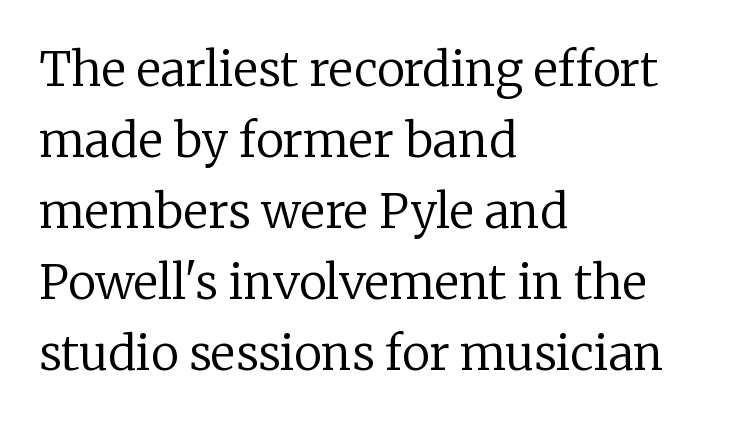
{"serif": "yes", "italic": "no", "bold": "no", "weight": "regular", "width": "normal", "stroke_contrast": "low", "x_height": "medium", "monospaced": "no", "underline": "no", "align": "left", "line_spacing": "normal", "line_spacing_ratio": 1.51, "letter_spacing": "normal", "letter_spacing_em": 0.0, "glyph_px": 47}
